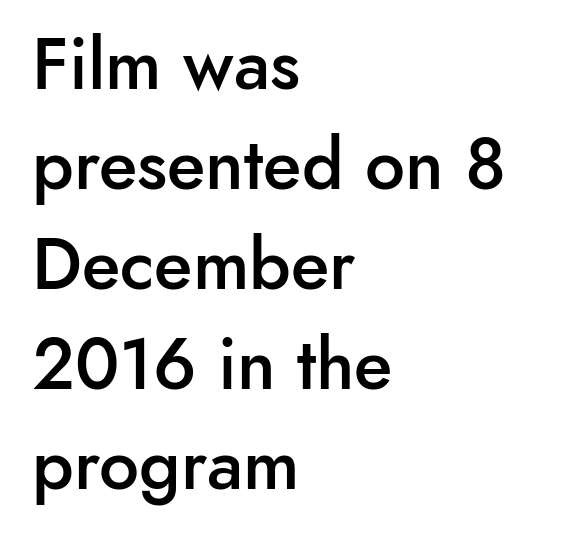
The image shows 71 px semibold sans-serif type, upright; set left-aligned, normal line spacing (1.41x), normal letter spacing, not underlined; low stroke contrast and a small x-height.
